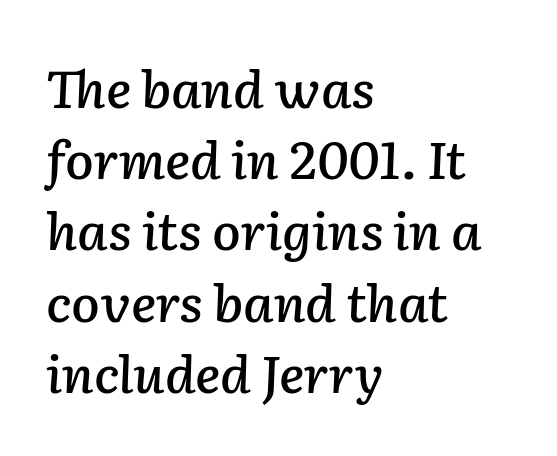
This sample is left-justified, so line endings fall wherever the words run out. Yep, that's italic — everything's leaning. The face used here is rendered with its standard letterfit. Nobody drew a line under any word here.
